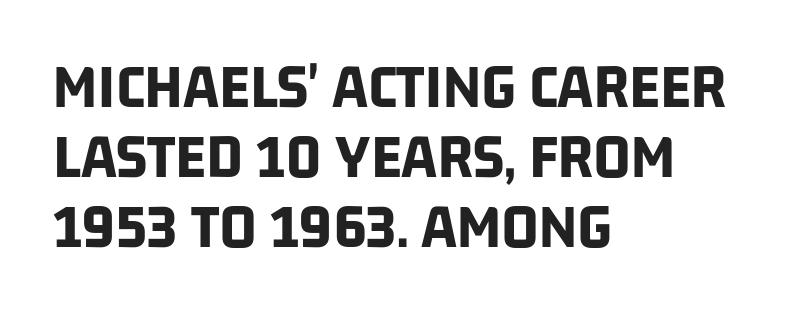
The passage shown is typed in a proportional face where columns would drift. The face used here is a sans, in the tradition of grotesques and geometrics. Type without underlining. Glyph-to-glyph distance matches everyday printed text.
